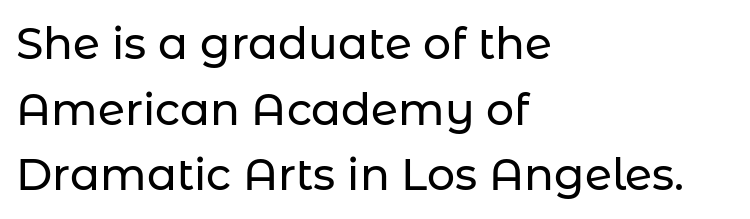
The image shows 44 px sans-serif type, upright; set left-aligned, normal line spacing (1.49x), normal letter spacing, not underlined; low stroke contrast and a medium x-height.
